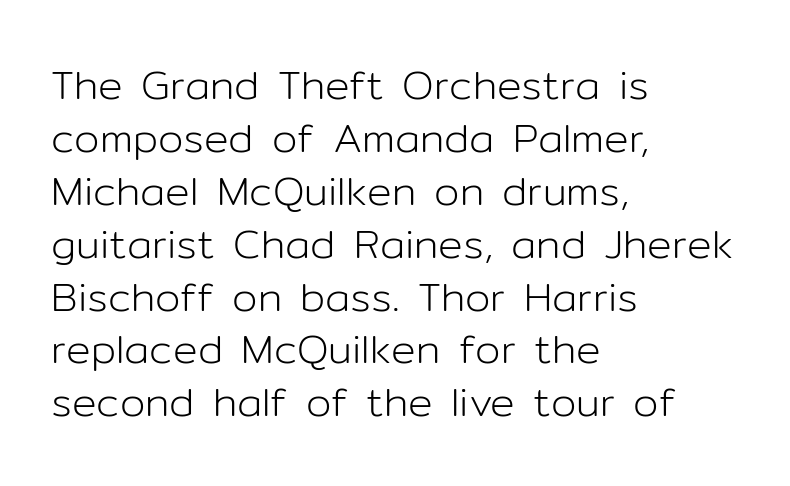
Q: Is the text bold? A: No.
Q: Is the text italic (slanted)? A: No, it is upright.
Q: Is the typeface a serif or a sans-serif typeface? A: Sans-serif.
Q: Is the text underlined? A: No.
Q: How is the paragraph aligned? A: Left-aligned.
Q: Is the spacing between letters normal or unusually wide? A: Normal.
Q: Is the spacing between lines tight, normal or loose? A: Normal.
Q: Width (condensed, normal, or wide)? A: Normal.
Q: Stroke contrast? A: Low.
Q: x-height? A: Medium.
Q: Monospaced? A: No.
